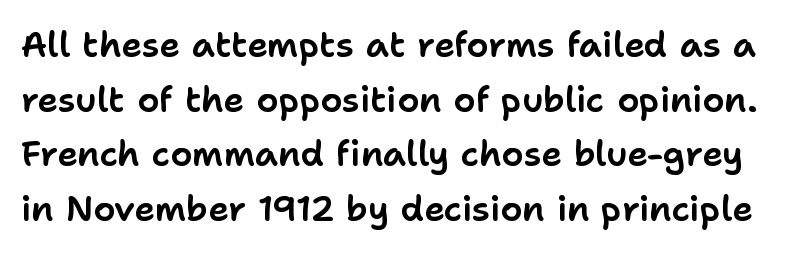
{"serif": "no", "italic": "no", "width": "normal", "stroke_contrast": "low", "x_height": "medium", "monospaced": "no", "underline": "no", "line_spacing": "normal", "line_spacing_ratio": 1.56, "letter_spacing": "normal", "letter_spacing_em": 0.0, "glyph_px": 35}
